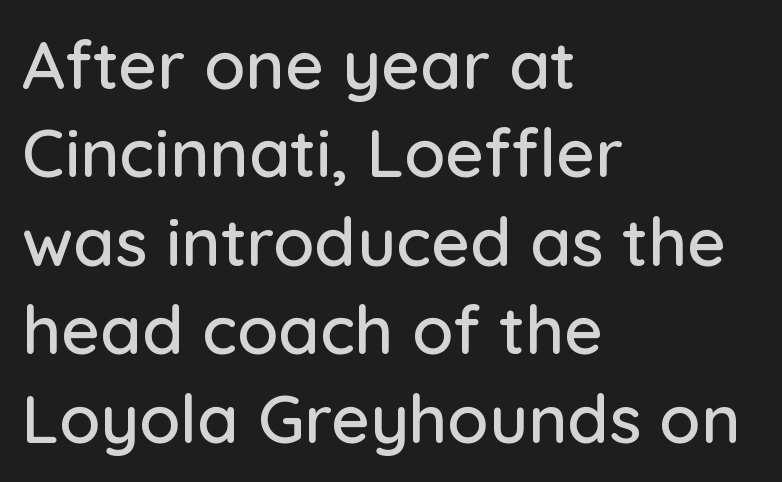
The image shows 67 px sans-serif type, upright; set left-aligned, normal line spacing (1.32x), normal letter spacing, not underlined; low stroke contrast and a medium x-height.
